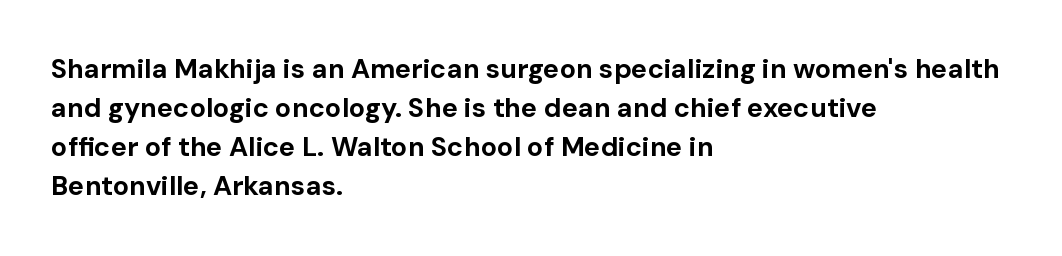
The image shows 27 px bold type, upright; set left-aligned, normal line spacing (1.45x), normal letter spacing, not underlined.
